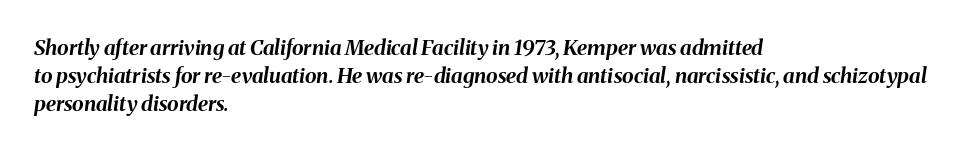
The image shows 21 px bold type, italic (leaning right); set left-aligned, normal line spacing (1.34x), normal letter spacing, not underlined.
